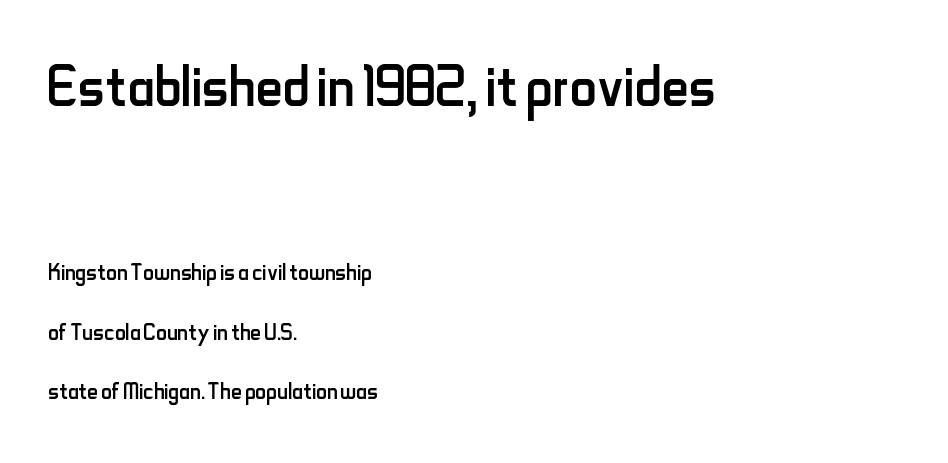
In terms of letterform style, serifs are entirely absent. Caption: standard tracking, unaltered. One glance says open: line gaps are wider than usual. Scale decreases going downward across the two blocks.
